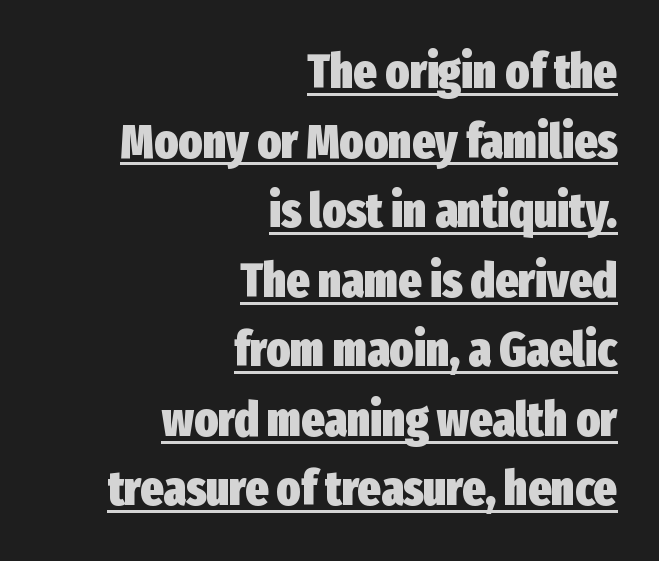
{"serif": "no", "italic": "no", "bold": "yes", "weight": "heavy", "width": "condensed", "stroke_contrast": "low", "x_height": "medium", "monospaced": "no", "underline": "yes", "align": "right", "line_spacing": "normal", "line_spacing_ratio": 1.42, "letter_spacing": "normal", "letter_spacing_em": 0.0, "glyph_px": 49}
